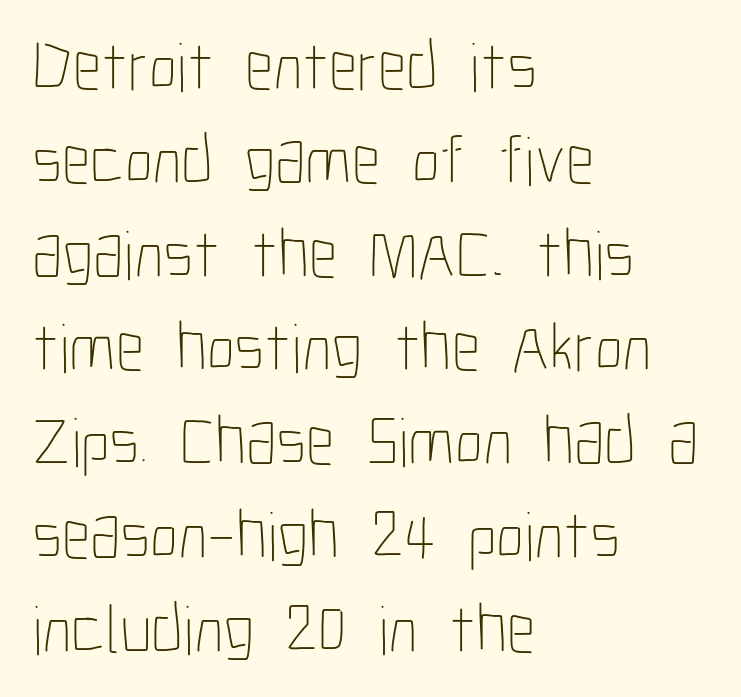
{"italic": "no", "bold": "no", "weight": "thin", "width": "condensed", "stroke_contrast": "low", "x_height": "medium", "monospaced": "no", "underline": "no", "align": "left", "line_spacing": "normal", "line_spacing_ratio": 1.34, "letter_spacing": "normal", "letter_spacing_em": 0.0, "glyph_px": 70}
